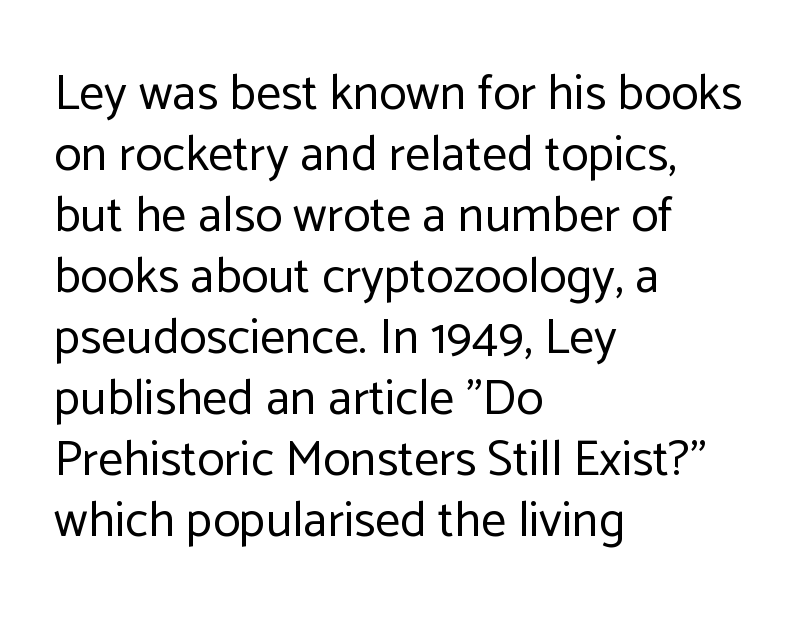
The image shows 50 px regular-weight sans-serif type, upright; set left-aligned, line spacing 1.22x, normal letter spacing, not underlined; low stroke contrast and a medium x-height.
